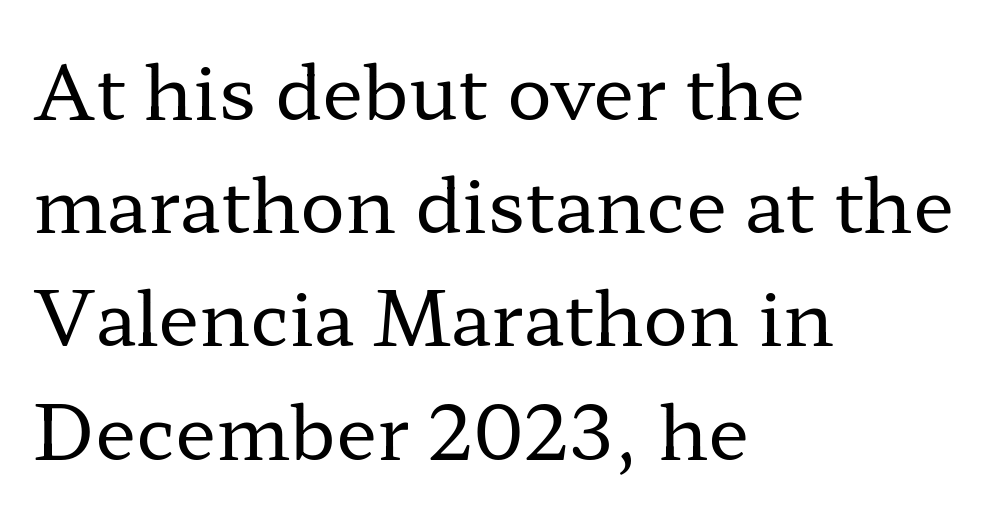
Q: Is the text bold? A: No.
Q: Is the text italic (slanted)? A: No, it is upright.
Q: Is the typeface a serif or a sans-serif typeface? A: Serif.
Q: Is the text underlined? A: No.
Q: How is the paragraph aligned? A: Left-aligned.
Q: Is the spacing between letters normal or unusually wide? A: Normal.
Q: Is the spacing between lines tight, normal or loose? A: Normal.
Q: Width (condensed, normal, or wide)? A: Wide.
Q: Stroke contrast? A: Low.
Q: x-height? A: Medium.
Q: Monospaced? A: No.
